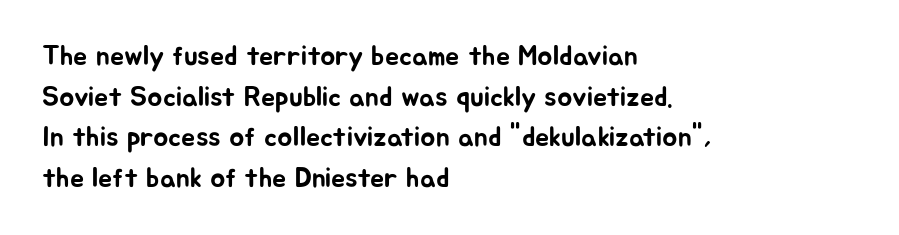
Q: Is the text italic (slanted)? A: No, it is upright.
Q: Is the typeface a serif or a sans-serif typeface? A: Sans-serif.
Q: Is the text underlined? A: No.
Q: How is the paragraph aligned? A: Left-aligned.
Q: Is the spacing between letters normal or unusually wide? A: Normal.
Q: Is the spacing between lines tight, normal or loose? A: Normal.
Q: Width (condensed, normal, or wide)? A: Normal.
Q: Stroke contrast? A: Low.
Q: x-height? A: Medium.
Q: Monospaced? A: No.
